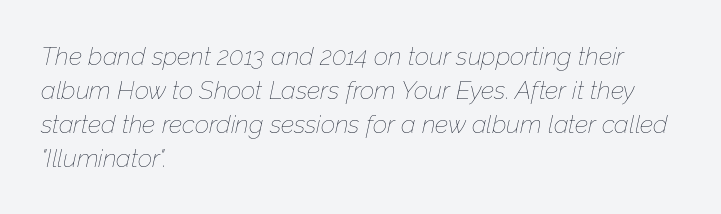
Q: Is the text bold? A: No.
Q: Is the text italic (slanted)? A: Yes, it leans right by about 12 degrees.
Q: Is the text underlined? A: No.
Q: How is the paragraph aligned? A: Left-aligned.
Q: Is the spacing between letters normal or unusually wide? A: Normal.
Q: Is the spacing between lines tight, normal or loose? A: Normal.
